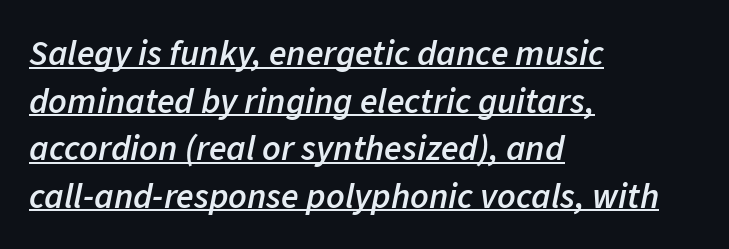
The letters advance in unequal steps, a hallmark of proportional type. This is oblique type, the kind used for emphasis or titles. In terms of weight, the rendering is demibold, just under bold. The line-height multiplier appears to be the usual default. Tracking value appears to be zero — textbook default spacing. Teacher's note: observe the even left margin — that is flush-left alignment.
